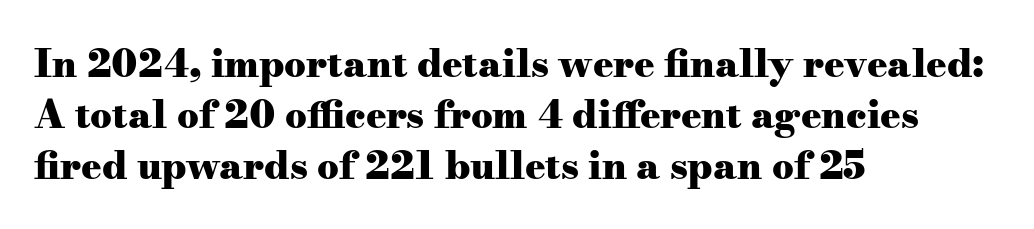
Q: Is the text bold? A: Yes.
Q: Is the text italic (slanted)? A: No, it is upright.
Q: Is the typeface a serif or a sans-serif typeface? A: Serif.
Q: Is the text underlined? A: No.
Q: How is the paragraph aligned? A: Left-aligned.
Q: Is the spacing between letters normal or unusually wide? A: Normal.
Q: Is the spacing between lines tight, normal or loose? A: Normal.
Q: Width (condensed, normal, or wide)? A: Wide.
Q: Stroke contrast? A: Medium.
Q: x-height? A: Small.
Q: Monospaced? A: No.
